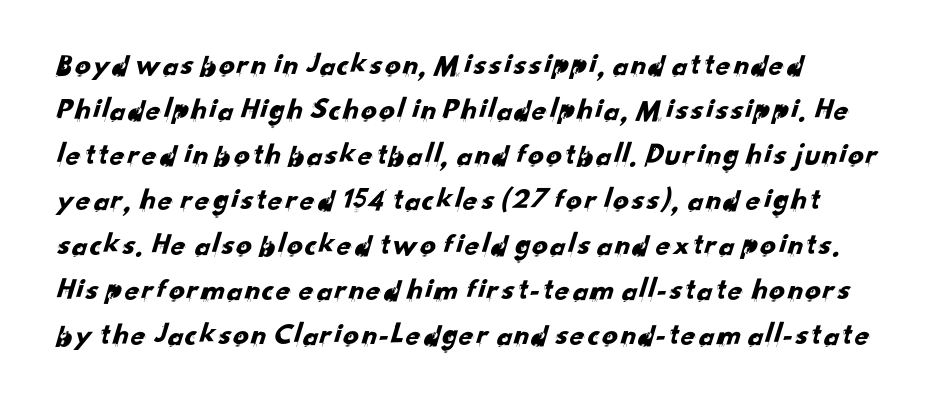
How are the letters spaced? Ordinarily, with no added tracking. Serifs: no, the terminals of the letterforms are clean. How would I describe the line gaps? Plain and ordinary. Has an underline been added? It has not.
